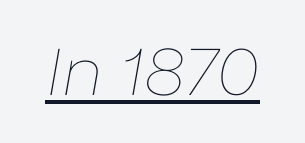
Weight class: somewhere from thin through regular. Words appear dense and cohesive because spacing is normal. This sample uses an oblique cut, with every glyph tilted off the vertical. Caption: lettering with a line underneath.
